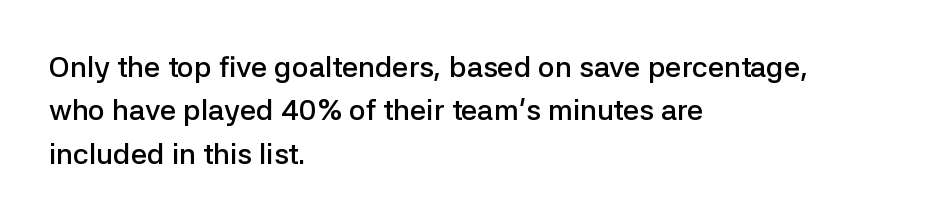
The image shows 29 px semibold sans-serif type, upright; set left-aligned, normal line spacing (1.5x), normal letter spacing, not underlined; low stroke contrast and a medium x-height.
